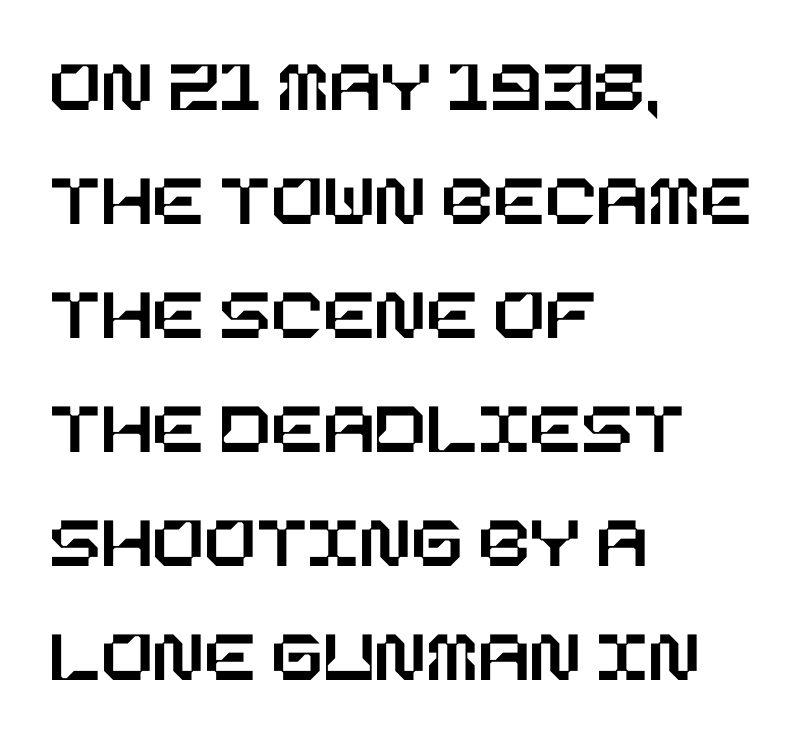
The image shows 76 px text type, upright; set left-aligned, normal line spacing (1.5x), normal letter spacing, not underlined; low stroke contrast and a large x-height.
